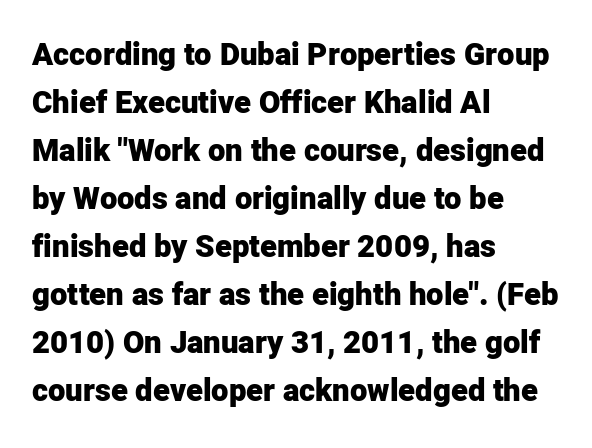
Does the lettering tilt? It doesn't — this is upright. A full-strength bold gives these letters their thick strokes. Any mark beneath the type? The region is blank. Does the type have serifs? No, each stem ends abruptly. Each line starts at the same left margin while the right side varies. No extra tracking has been applied to these lines.
